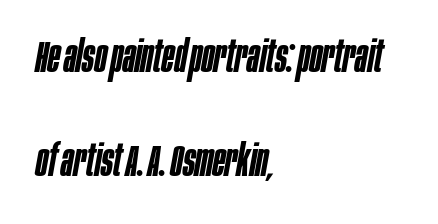
The image shows 45 px semibold, condensed type, italic (leaning right); set left-aligned, loose line spacing (2.32x), normal letter spacing, not underlined; low stroke contrast and a large x-height.
